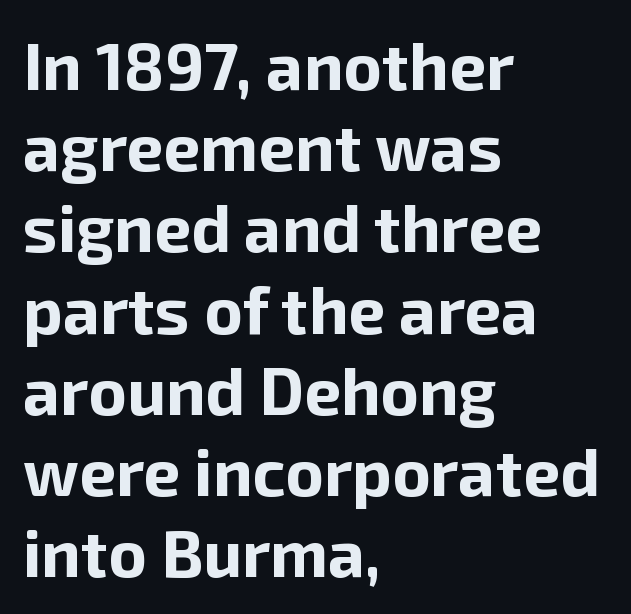
The image shows 66 px bold sans-serif type, upright; set left-aligned, line spacing 1.23x, normal letter spacing, not underlined; low stroke contrast and a medium x-height.
